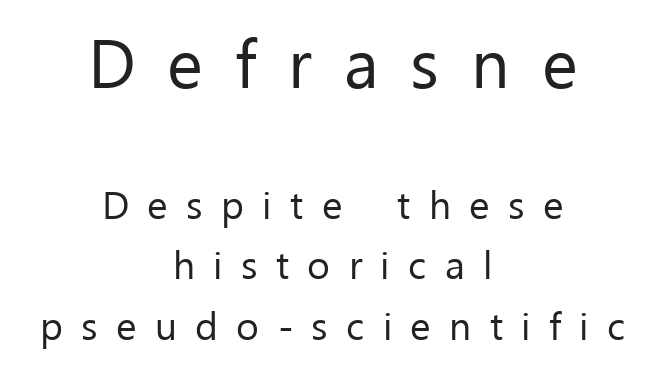
Q: Is the text bold? A: No.
Q: Is the text italic (slanted)? A: No, it is upright.
Q: Is the typeface a serif or a sans-serif typeface? A: Sans-serif.
Q: Is the text underlined? A: No.
Q: How is the paragraph aligned? A: Centered.
Q: Is the spacing between letters normal or unusually wide? A: Unusually wide.
Q: Is the spacing between lines tight, normal or loose? A: Normal.
Q: Which block of text is set in a larger size, the first (top) or the second (bottom)? A: The first (top) one.
Q: Width (condensed, normal, or wide)? A: Normal.
Q: Stroke contrast? A: Low.
Q: x-height? A: Medium.
Q: Monospaced? A: No.
